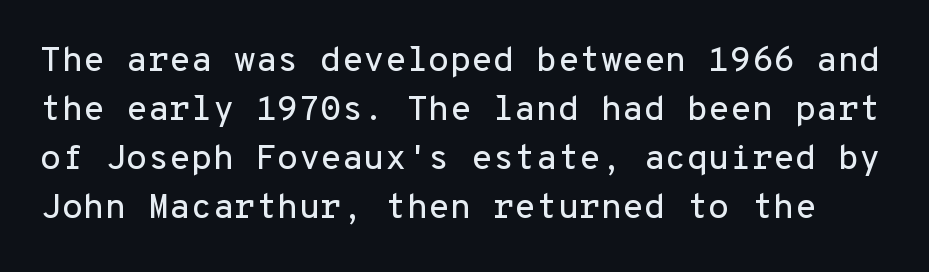
The image shows 35 px sans-serif type, upright, monospaced; set normal line spacing (1.4x), normal letter spacing, not underlined; low stroke contrast and a medium x-height.
